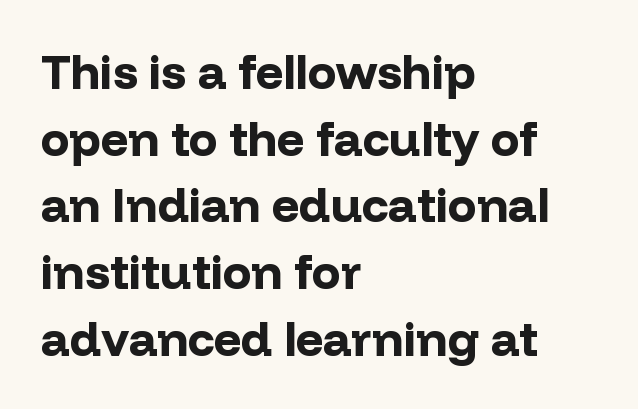
The image shows 48 px bold sans-serif type, upright; set left-aligned, normal line spacing (1.39x), normal letter spacing, not underlined; low stroke contrast and a medium x-height.
